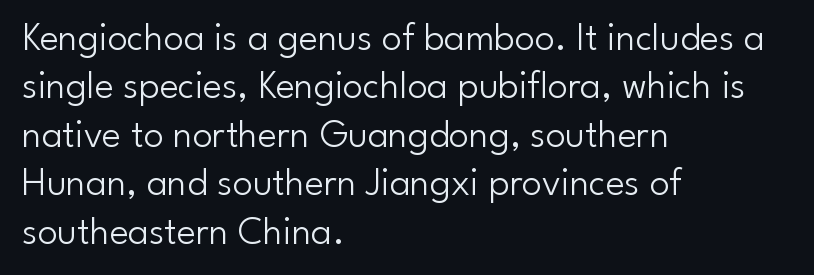
{"serif": "no", "italic": "no", "bold": "no", "weight": "light", "width": "normal", "stroke_contrast": "low", "x_height": "small", "monospaced": "no", "underline": "no", "align": "left", "line_spacing_ratio": 1.21, "letter_spacing": "normal", "letter_spacing_em": 0.0, "glyph_px": 40}
